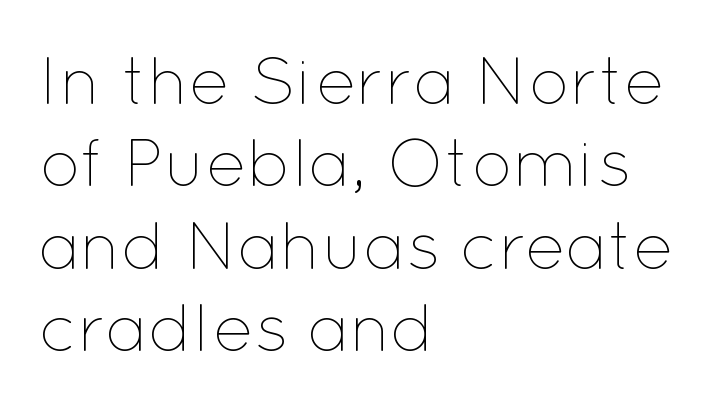
Q: Is the text bold? A: No.
Q: Is the text italic (slanted)? A: No, it is upright.
Q: Is the text underlined? A: No.
Q: How is the paragraph aligned? A: Left-aligned.
Q: Is the spacing between letters normal or unusually wide? A: Normal.
Q: Width (condensed, normal, or wide)? A: Normal.
Q: Stroke contrast? A: Low.
Q: x-height? A: Medium.
Q: Monospaced? A: No.
